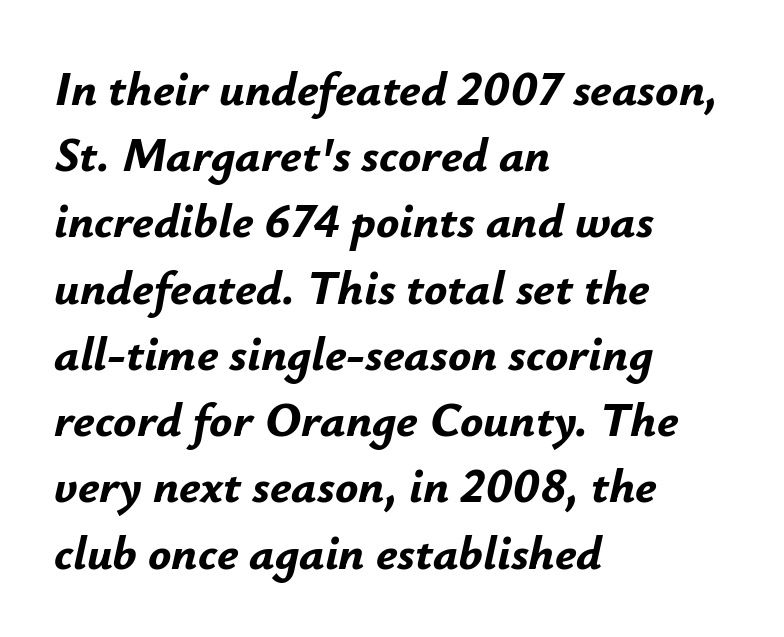
Do the characters align in a grid? No, the font is proportional. The axis of the letterforms is tilted away from vertical. How would I describe the line gaps? Plain and ordinary. Notice how the passage keeps a crisp vertical edge on the left only. Glance below the letters and you will spot only blank space.
